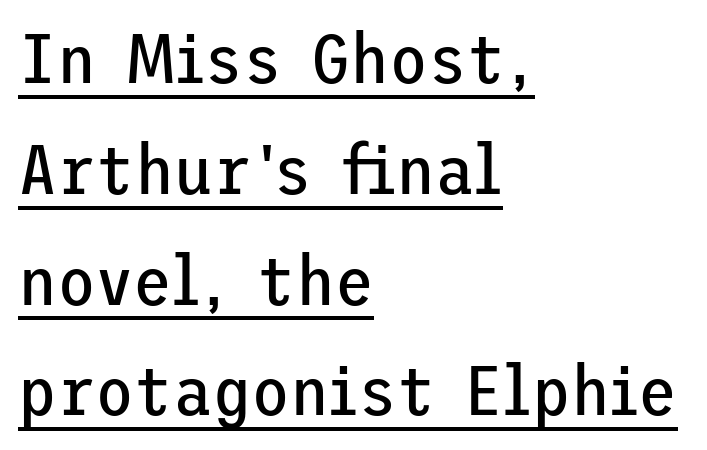
{"serif": "no", "italic": "no", "bold": "no", "weight": "regular", "width": "normal", "stroke_contrast": "low", "x_height": "medium", "underline": "yes", "align": "left", "line_spacing": "normal", "line_spacing_ratio": 1.56, "letter_spacing": "normal", "letter_spacing_em": 0.0, "glyph_px": 71}
